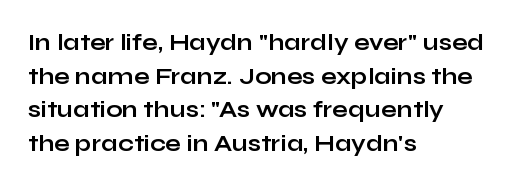
The image shows 23 px bold type, upright; set left-aligned, normal line spacing (1.46x), normal letter spacing, not underlined.
